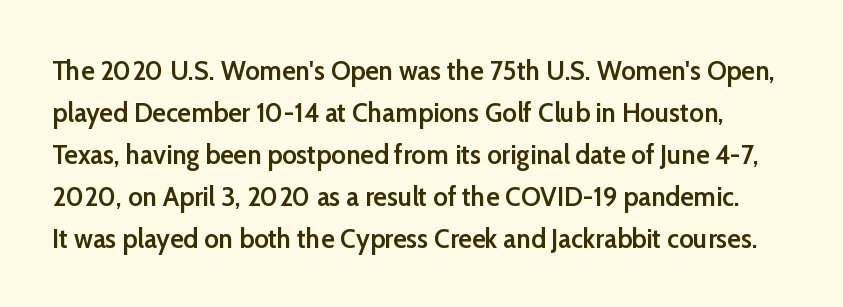
Q: Is the text bold? A: Semi-bold.
Q: Is the text italic (slanted)? A: No, it is upright.
Q: Is the typeface a serif or a sans-serif typeface? A: Sans-serif.
Q: Is the text underlined? A: No.
Q: Is the spacing between letters normal or unusually wide? A: Normal.
Q: Is the spacing between lines tight, normal or loose? A: Normal.
Q: Width (condensed, normal, or wide)? A: Normal.
Q: Stroke contrast? A: Low.
Q: x-height? A: Medium.
Q: Monospaced? A: No.
